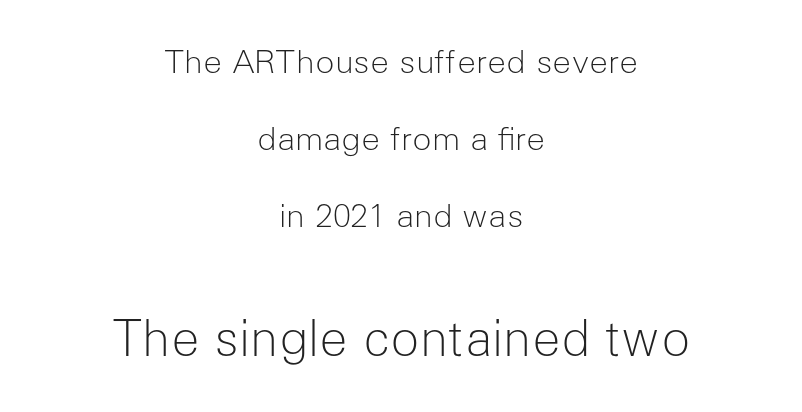
Compared with a typical body face, this is equally light or lighter still. No italicization has been applied; the sample stays upright. A typesetter would call this zero additional tracking. Varying glyph widths throughout — classic text-font behaviour.
